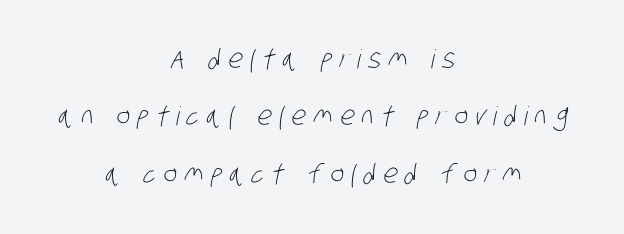
Q: Is the text bold? A: No.
Q: Is the text underlined? A: No.
Q: How is the paragraph aligned? A: Centered.
Q: Is the spacing between letters normal or unusually wide? A: Unusually wide.
Q: Is the spacing between lines tight, normal or loose? A: Loose.
